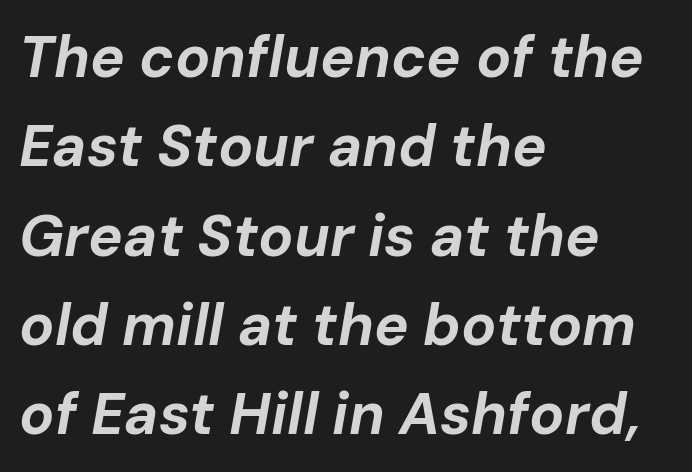
Q: Is the text bold? A: Yes.
Q: Is the text italic (slanted)? A: Yes, it leans right by about 10 degrees.
Q: Is the text underlined? A: No.
Q: How is the paragraph aligned? A: Left-aligned.
Q: Is the spacing between letters normal or unusually wide? A: Normal.
Q: Is the spacing between lines tight, normal or loose? A: Normal.
Q: Width (condensed, normal, or wide)? A: Normal.
Q: Stroke contrast? A: Low.
Q: x-height? A: Medium.
Q: Monospaced? A: No.
